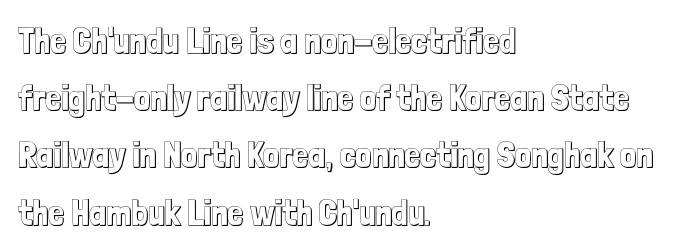
Q: Is the text italic (slanted)? A: No, it is upright.
Q: Is the text underlined? A: No.
Q: How is the paragraph aligned? A: Left-aligned.
Q: Is the spacing between letters normal or unusually wide? A: Normal.
Q: Is the spacing between lines tight, normal or loose? A: Normal.
Q: Width (condensed, normal, or wide)? A: Condensed.
Q: x-height? A: Medium.
Q: Monospaced? A: No.
